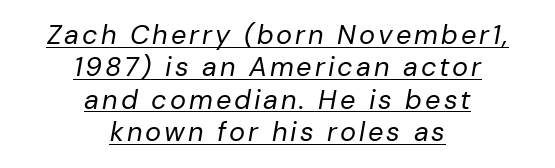
{"italic": "yes", "lean": "right", "slant_degrees": 10, "bold": "no", "underline": "yes", "align": "center", "line_spacing_ratio": 1.2, "glyph_px": 27}
